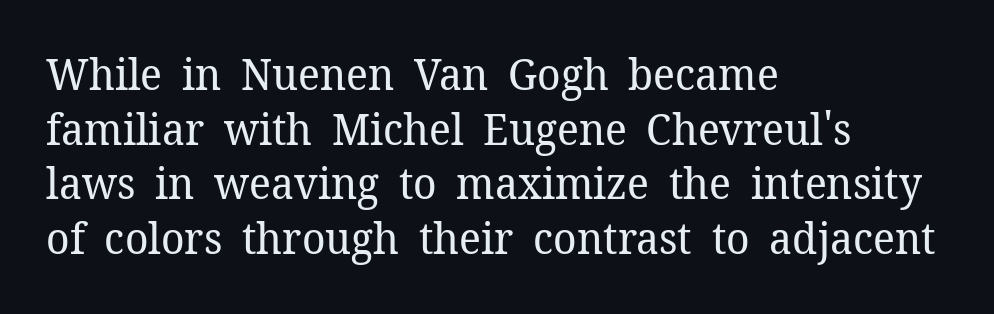
Weight class: somewhere from thin through regular. Layout note: lines flush left. Decoration check: the copy has no underline. Style check: upright. The passage shown is typed in a proportional face where columns would drift.
